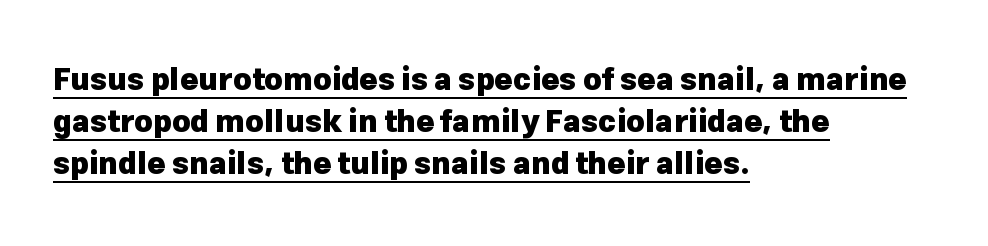
Check the space under the baseline: a stroke is drawn there. In terms of letterspacing, this is plain default setting. Italic: no, the glyphs are upright roman. Nothing sits at the stroke ends, so this counts as sans-serif.
